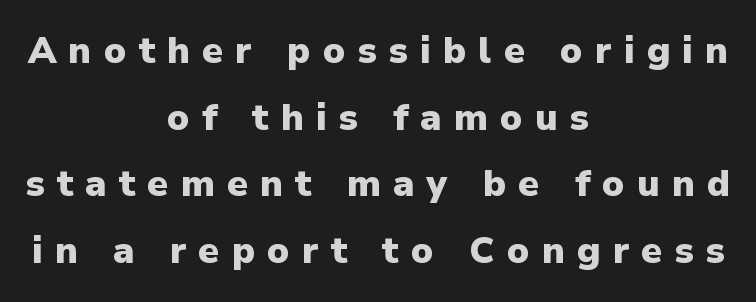
Q: Is the text bold? A: Yes.
Q: Is the text italic (slanted)? A: No, it is upright.
Q: Is the typeface a serif or a sans-serif typeface? A: Sans-serif.
Q: Is the text underlined? A: No.
Q: How is the paragraph aligned? A: Centered.
Q: Is the spacing between letters normal or unusually wide? A: Unusually wide.
Q: Width (condensed, normal, or wide)? A: Normal.
Q: Stroke contrast? A: Low.
Q: x-height? A: Medium.
Q: Monospaced? A: No.
